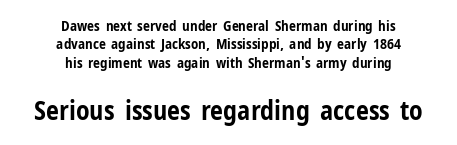
Visually the block forms a symmetrical silhouette, jagged on both flanks. Heft: maximum for text — a bold. Here the second block reads like a headline and the first like body copy. What's the leading like? Ordinary, nothing unusual.
